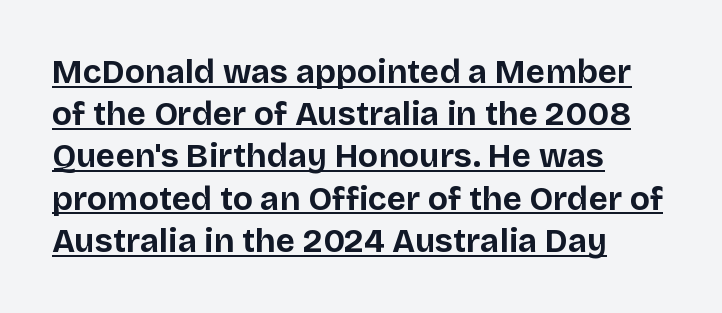
The image shows 33 px bold sans-serif type, upright; set left-aligned, normal line spacing (1.28x), normal letter spacing, underlined; low stroke contrast and a large x-height.
